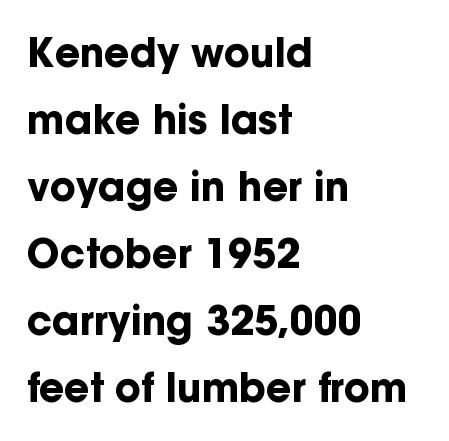
Q: Is the text bold? A: Yes.
Q: Is the text italic (slanted)? A: No, it is upright.
Q: Is the typeface a serif or a sans-serif typeface? A: Sans-serif.
Q: Is the text underlined? A: No.
Q: How is the paragraph aligned? A: Left-aligned.
Q: Is the spacing between letters normal or unusually wide? A: Normal.
Q: Width (condensed, normal, or wide)? A: Normal.
Q: Stroke contrast? A: Low.
Q: x-height? A: Medium.
Q: Monospaced? A: No.
